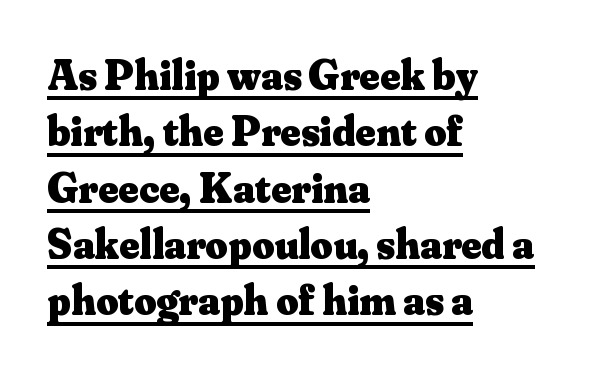
{"serif": "yes", "italic": "no", "bold": "yes", "weight": "heavy", "width": "normal", "stroke_contrast": "medium", "x_height": "small", "monospaced": "no", "underline": "yes", "align": "left", "line_spacing": "normal", "line_spacing_ratio": 1.31, "letter_spacing": "normal", "letter_spacing_em": 0.0, "glyph_px": 43}
